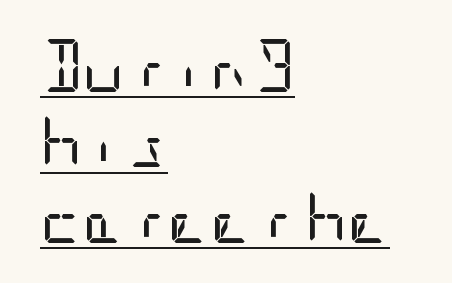
The image shows 52 px regular-weight, condensed sans-serif type, upright; set left-aligned, normal line spacing (1.45x), normal letter spacing, underlined; low stroke contrast and a large x-height.
